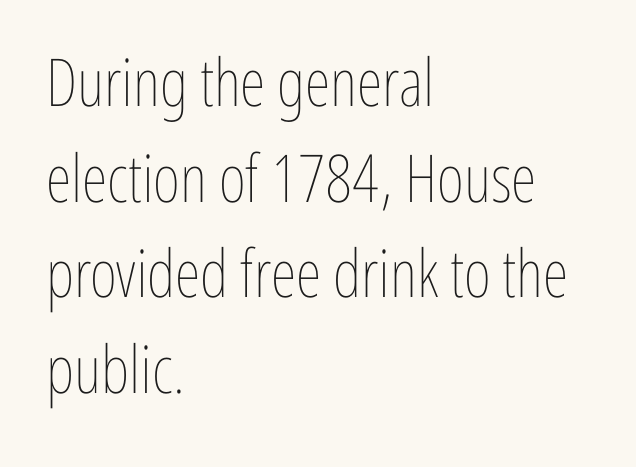
Q: Is the text bold? A: No.
Q: Is the text italic (slanted)? A: No, it is upright.
Q: Is the text underlined? A: No.
Q: How is the paragraph aligned? A: Left-aligned.
Q: Is the spacing between letters normal or unusually wide? A: Normal.
Q: Is the spacing between lines tight, normal or loose? A: Normal.
Q: Width (condensed, normal, or wide)? A: Condensed.
Q: Stroke contrast? A: Low.
Q: x-height? A: Medium.
Q: Monospaced? A: No.
